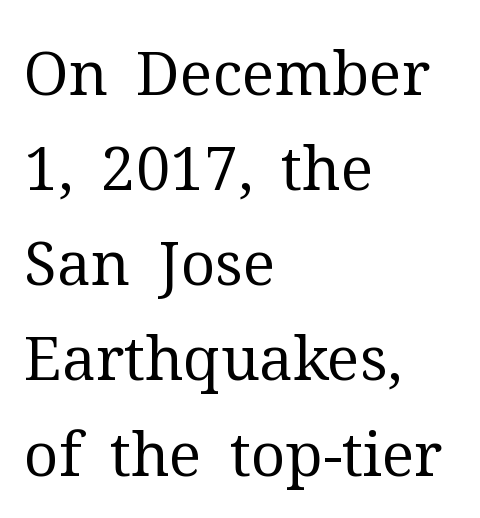
{"serif": "yes", "italic": "no", "bold": "no", "weight": "regular", "width": "normal", "stroke_contrast": "medium", "x_height": "medium", "monospaced": "no", "underline": "no", "align": "left", "line_spacing": "normal", "line_spacing_ratio": 1.56, "letter_spacing": "normal", "letter_spacing_em": 0.0, "glyph_px": 61}
